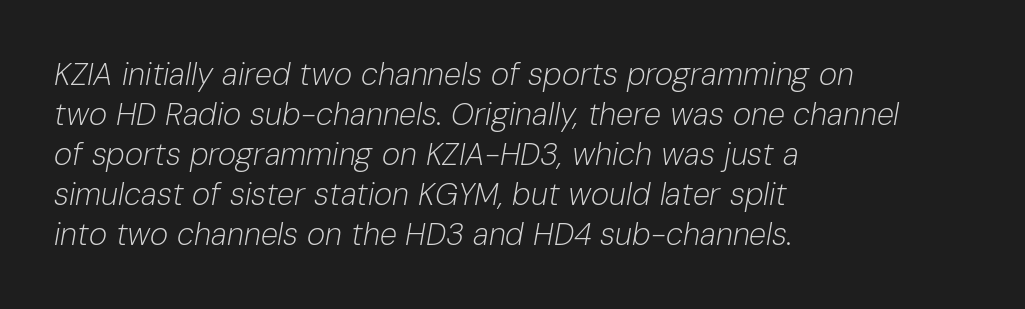
Q: Is the text bold? A: No.
Q: Is the text italic (slanted)? A: Yes, it leans right by about 10 degrees.
Q: Is the text underlined? A: No.
Q: How is the paragraph aligned? A: Left-aligned.
Q: Is the spacing between letters normal or unusually wide? A: Normal.
Q: Is the spacing between lines tight, normal or loose? A: Normal.
Q: Width (condensed, normal, or wide)? A: Normal.
Q: Stroke contrast? A: Low.
Q: x-height? A: Medium.
Q: Monospaced? A: No.
